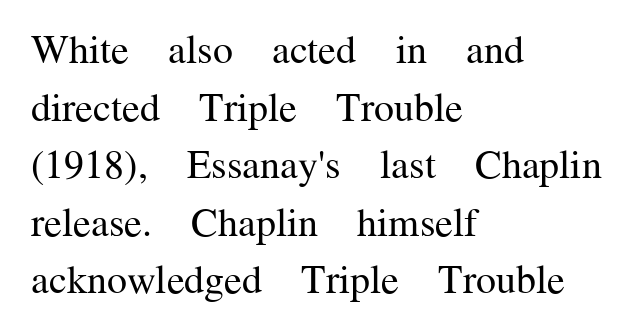
Q: Is the text bold? A: No.
Q: Is the text italic (slanted)? A: No, it is upright.
Q: Is the typeface a serif or a sans-serif typeface? A: Serif.
Q: Is the text underlined? A: No.
Q: How is the paragraph aligned? A: Left-aligned.
Q: Is the spacing between letters normal or unusually wide? A: Normal.
Q: Is the spacing between lines tight, normal or loose? A: Normal.
Q: Width (condensed, normal, or wide)? A: Normal.
Q: Stroke contrast? A: Medium.
Q: x-height? A: Medium.
Q: Monospaced? A: No.
